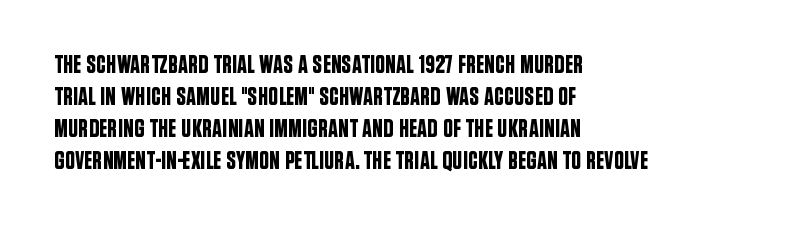
{"italic": "no", "underline": "no", "align": "left", "line_spacing": "normal", "line_spacing_ratio": 1.28, "letter_spacing": "normal", "letter_spacing_em": 0.0, "glyph_px": 25}
